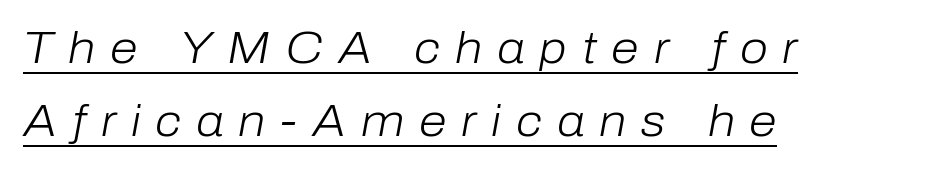
These lines are rendered in a variable-pitch font. Evenly set lines give the paragraph a standard silhouette. The face looks like a standard text weight, possibly lighter. If you drew a ruler down the left edge, every line would touch it. Students, observe the line beneath the letters — that is underlining. Quick note: italic.
